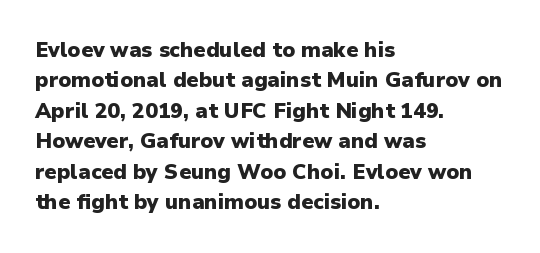
{"italic": "no", "bold": "yes", "underline": "no", "align": "left", "line_spacing": "normal", "line_spacing_ratio": 1.45, "letter_spacing": "normal", "letter_spacing_em": 0.0, "glyph_px": 21}
